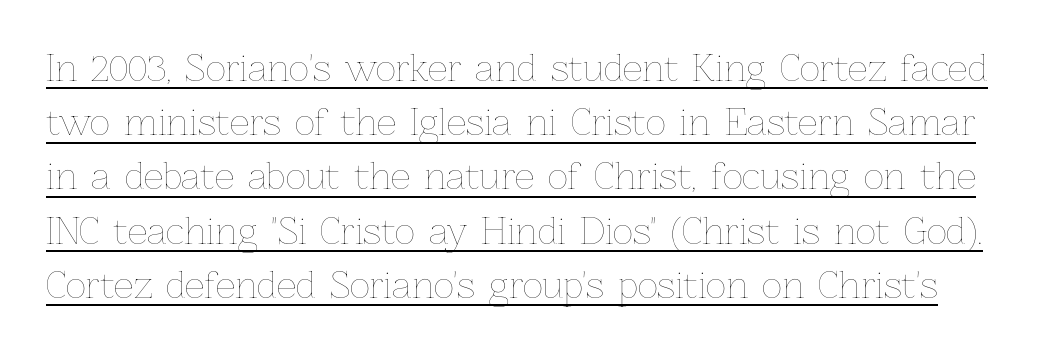
Think standard paragraph weight, or any step lighter than that. Is there an underline? Yes — a line sits under the letters. The font's upright variant was chosen for this text. In terms of leading, this rendering sits right in the middle. Letter spacing: default. The passage shown is typed in a proportional face where columns would drift.
